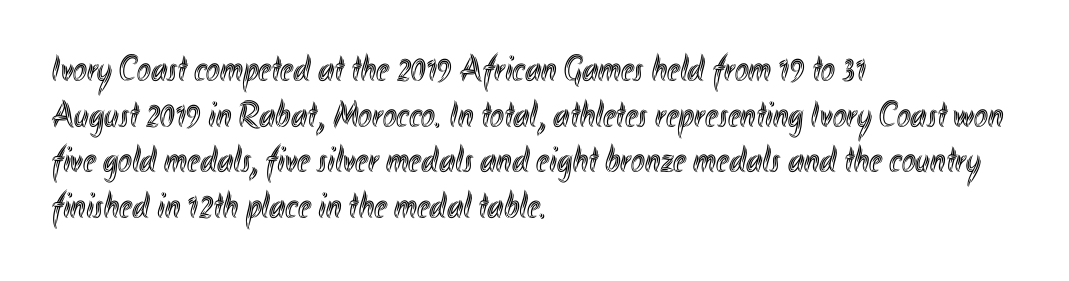
{"width": "condensed", "x_height": "small", "monospaced": "no", "underline": "no", "align": "left", "line_spacing_ratio": 1.23, "letter_spacing": "normal", "letter_spacing_em": 0.0, "glyph_px": 37}
